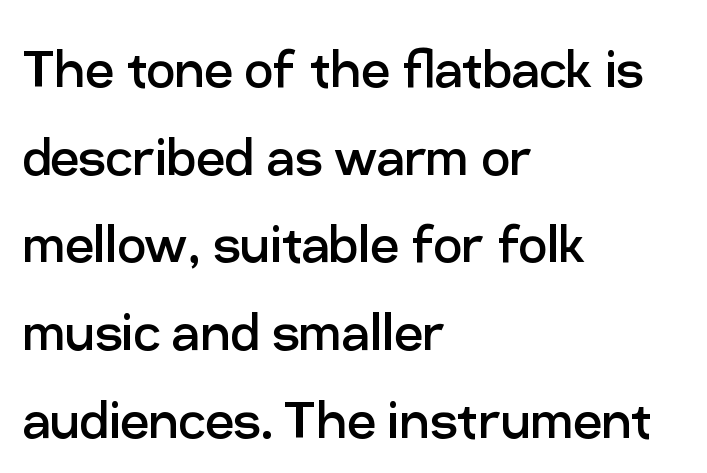
The image shows 64 px regular-weight sans-serif type, upright; set left-aligned, normal line spacing (1.37x), normal letter spacing, not underlined; low stroke contrast and a medium x-height.
